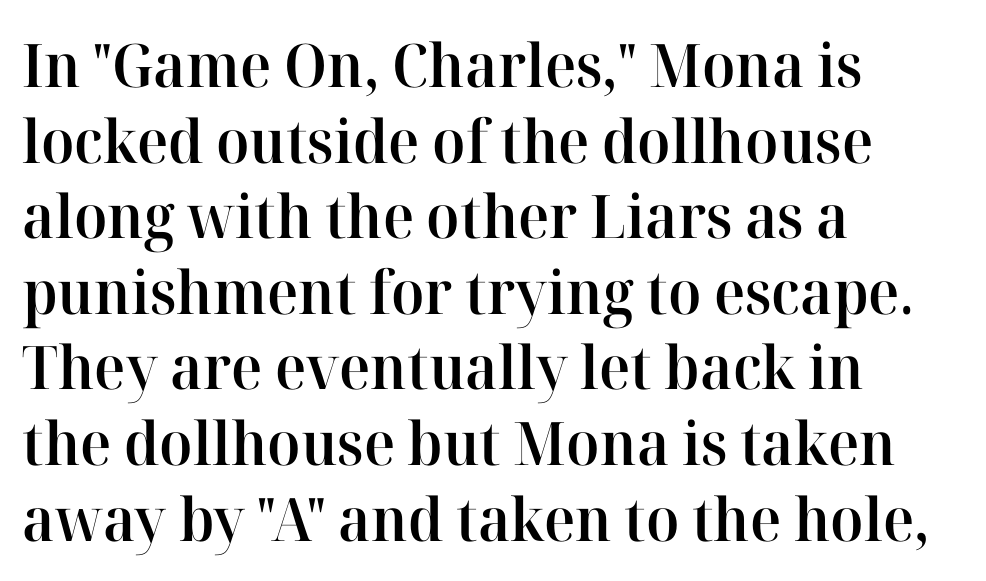
Q: Is the text bold? A: Semi-bold.
Q: Is the text italic (slanted)? A: No, it is upright.
Q: Is the typeface a serif or a sans-serif typeface? A: Serif.
Q: Is the text underlined? A: No.
Q: How is the paragraph aligned? A: Left-aligned.
Q: Is the spacing between letters normal or unusually wide? A: Normal.
Q: Is the spacing between lines tight, normal or loose? A: Normal.
Q: Width (condensed, normal, or wide)? A: Normal.
Q: Stroke contrast? A: High.
Q: x-height? A: Medium.
Q: Monospaced? A: No.
